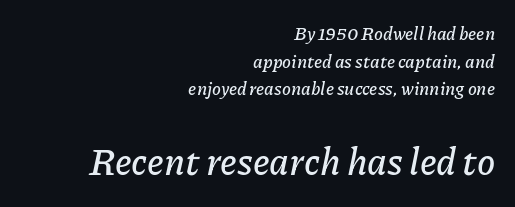
A flush-right, rag-left setting is used for this passage. The face used here appears at its bigger size in the lower chunk. Looks like regular typesetting: each glyph gets only the width it needs. The axis of the letterforms is tilted away from vertical.
